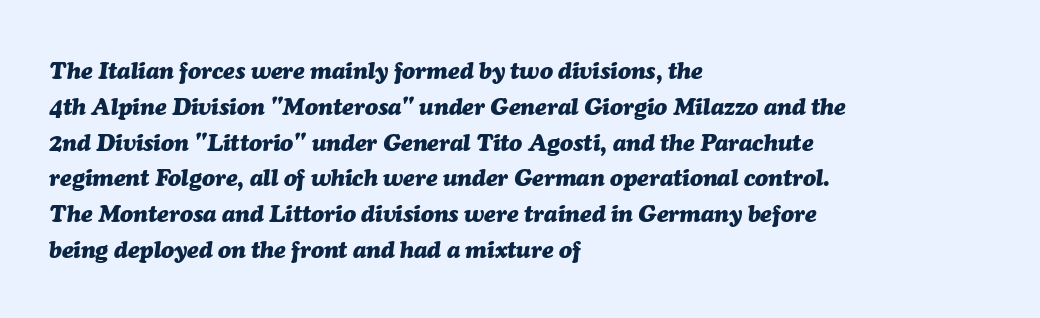
Q: Is the text bold? A: Yes.
Q: Is the text italic (slanted)? A: Yes, it leans right by about 7 degrees.
Q: Is the text underlined? A: No.
Q: How is the paragraph aligned? A: Left-aligned.
Q: Is the spacing between letters normal or unusually wide? A: Normal.
Q: Is the spacing between lines tight, normal or loose? A: Normal.
